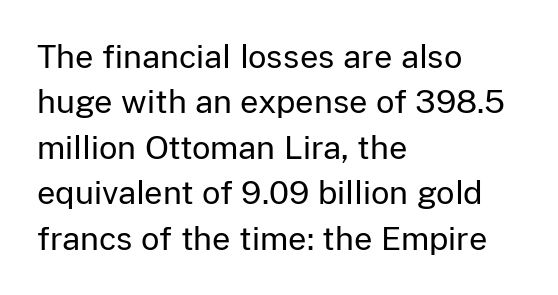
Q: Is the text bold? A: No.
Q: Is the text italic (slanted)? A: No, it is upright.
Q: Is the typeface a serif or a sans-serif typeface? A: Sans-serif.
Q: Is the text underlined? A: No.
Q: How is the paragraph aligned? A: Left-aligned.
Q: Is the spacing between letters normal or unusually wide? A: Normal.
Q: Is the spacing between lines tight, normal or loose? A: Normal.
Q: Width (condensed, normal, or wide)? A: Normal.
Q: Stroke contrast? A: Low.
Q: x-height? A: Medium.
Q: Monospaced? A: No.
